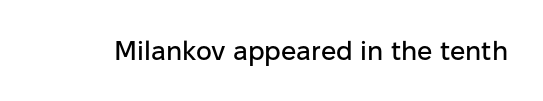
Q: Is the text italic (slanted)? A: No, it is upright.
Q: Is the text underlined? A: No.
Q: Is the spacing between letters normal or unusually wide? A: Normal.
